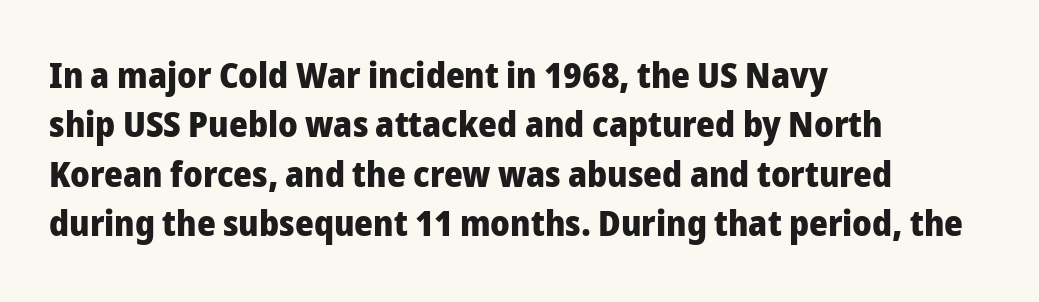
Q: Is the text bold? A: Yes.
Q: Is the text italic (slanted)? A: No, it is upright.
Q: Is the typeface a serif or a sans-serif typeface? A: Sans-serif.
Q: Is the text underlined? A: No.
Q: How is the paragraph aligned? A: Left-aligned.
Q: Is the spacing between letters normal or unusually wide? A: Normal.
Q: Is the spacing between lines tight, normal or loose? A: Normal.
Q: Width (condensed, normal, or wide)? A: Normal.
Q: Stroke contrast? A: Low.
Q: x-height? A: Medium.
Q: Monospaced? A: No.
